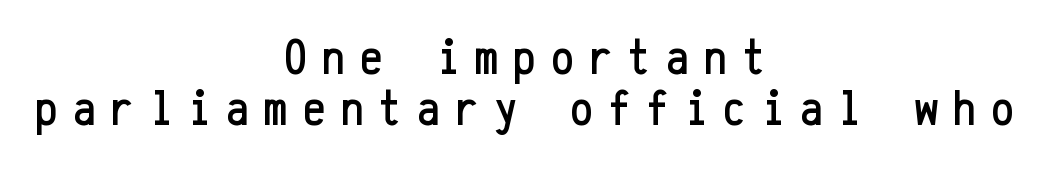
The words here are not underlined. Each letter, wide or thin by design, is forced into the same width here. The space between consecutive lines is stingy. The axis of the letterforms is exactly vertical.
